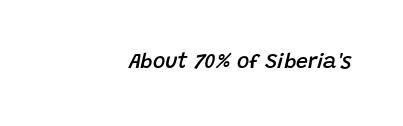
The image shows 21 px text type, italic (leaning right); set right-aligned, normal letter spacing, not underlined.
